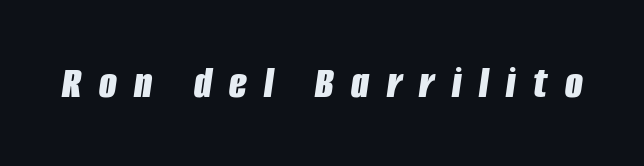
The image shows 46 px bold, condensed type, italic (leaning right); set unusually wide letter spacing (+0.38 em), not underlined; low stroke contrast and a large x-height.
